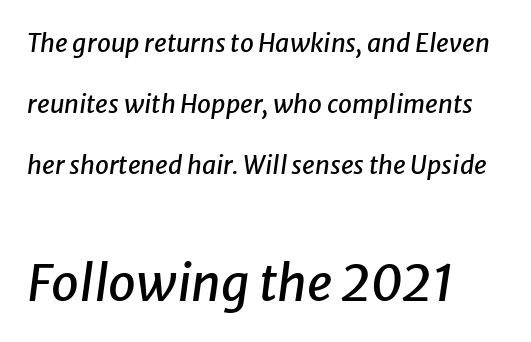
The image shows 50 px text type, italic (leaning right); set left-aligned, loose line spacing (2.45x), normal letter spacing, not underlined; the second (bottom) block is 2.0x larger; low stroke contrast and a medium x-height.
